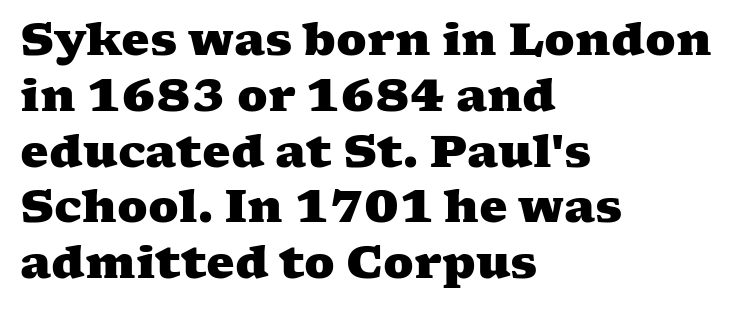
{"serif": "yes", "bold": "yes", "weight": "heavy", "width": "wide", "stroke_contrast": "medium", "x_height": "medium", "monospaced": "no", "underline": "no", "align": "left", "line_spacing_ratio": 1.24, "letter_spacing": "normal", "letter_spacing_em": 0.0, "glyph_px": 45}
